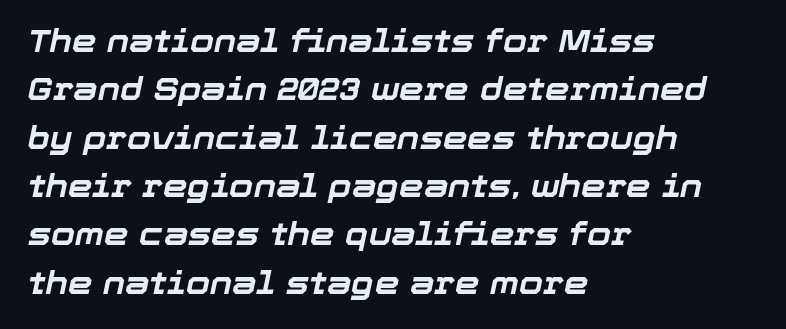
The image shows 31 px bold type, italic (leaning right); set left-aligned, normal line spacing (1.56x), normal letter spacing, not underlined; low stroke contrast and a medium x-height.
